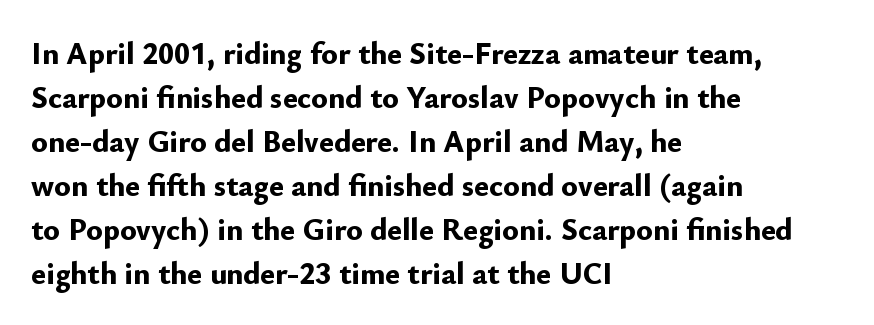
{"serif": "no", "italic": "no", "bold": "yes", "weight": "bold", "width": "normal", "stroke_contrast": "low", "x_height": "small", "monospaced": "no", "underline": "no", "align": "left", "line_spacing": "normal", "line_spacing_ratio": 1.42, "letter_spacing": "normal", "letter_spacing_em": 0.0, "glyph_px": 31}
